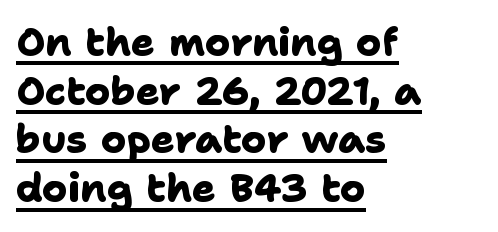
The letters advance in unequal steps, a hallmark of proportional type. Which margin do the lines hug? The left one — the right edge is uneven. The characters display no serif detailing; their extremities are plain. Between one letter and the next there's only the usual sliver of space.
